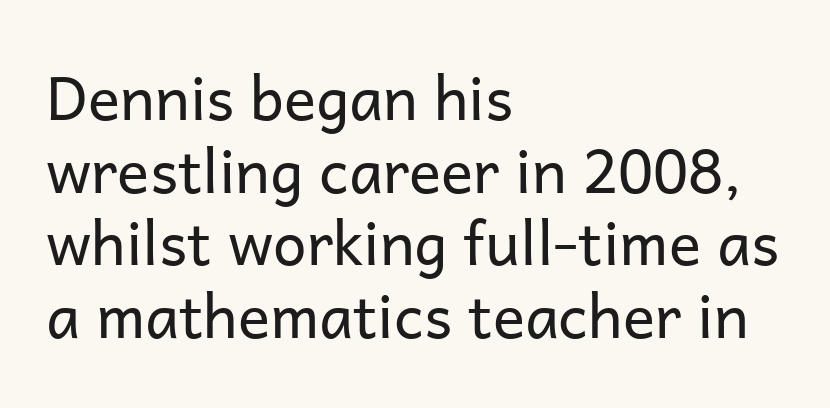
{"serif": "no", "italic": "no", "bold": "no", "weight": "regular", "width": "normal", "stroke_contrast": "low", "x_height": "medium", "monospaced": "no", "underline": "no", "align": "left", "line_spacing_ratio": 1.21, "letter_spacing": "normal", "letter_spacing_em": 0.0, "glyph_px": 60}
